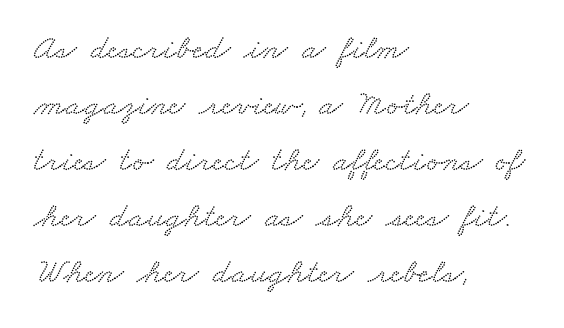
Spacing verdict: proportional, widths tailored to each character. The type is set solid horizontally, with unmodified tracking. Underline: absent.
